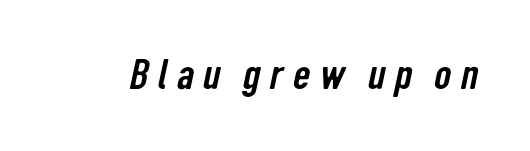
Q: Is the typeface a serif or a sans-serif typeface? A: Sans-serif.
Q: Is the text underlined? A: No.
Q: Is the spacing between letters normal or unusually wide? A: Unusually wide.
Q: Width (condensed, normal, or wide)? A: Condensed.
Q: Stroke contrast? A: Low.
Q: x-height? A: Medium.
Q: Monospaced? A: No.
